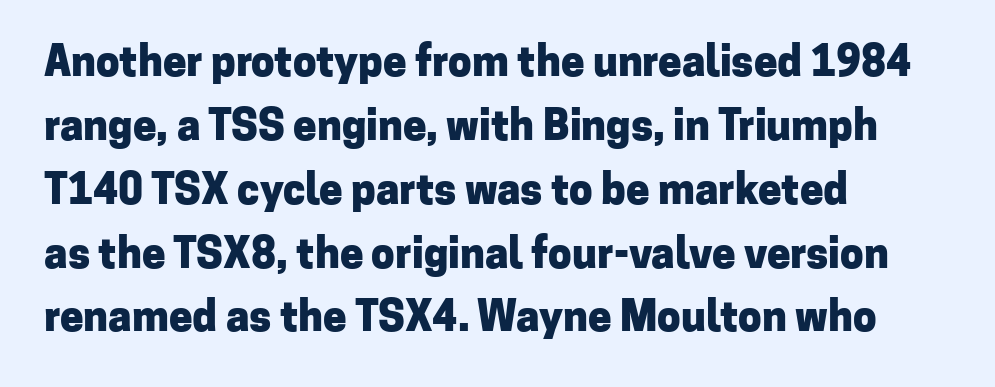
{"serif": "no", "italic": "no", "bold": "yes", "weight": "heavy", "width": "normal", "stroke_contrast": "low", "x_height": "medium", "monospaced": "no", "underline": "no", "align": "left", "line_spacing": "normal", "line_spacing_ratio": 1.52, "letter_spacing": "normal", "letter_spacing_em": 0.0, "glyph_px": 42}
